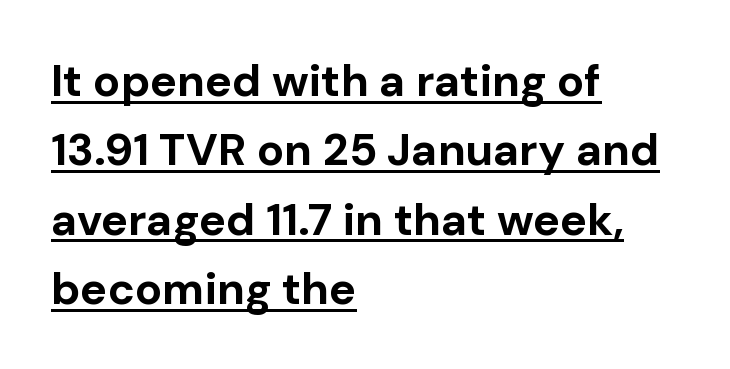
{"serif": "no", "italic": "no", "bold": "yes", "weight": "bold", "width": "normal", "stroke_contrast": "low", "x_height": "medium", "monospaced": "no", "underline": "yes", "align": "left", "line_spacing": "normal", "line_spacing_ratio": 1.54, "letter_spacing": "normal", "letter_spacing_em": 0.0, "glyph_px": 45}
